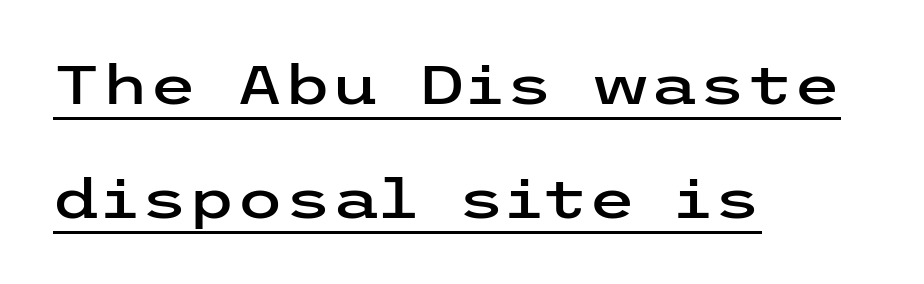
The image shows 55 px wide sans-serif type, upright; set left-aligned, loose line spacing (2.08x), normal letter spacing, underlined; low stroke contrast and a medium x-height.
